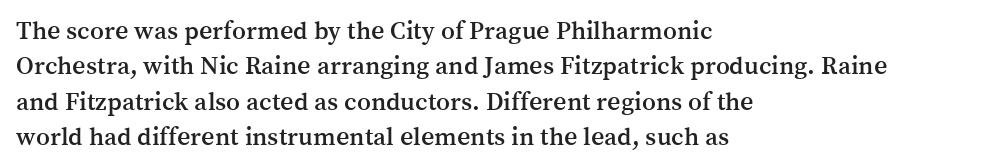
Q: Is the text italic (slanted)? A: No, it is upright.
Q: Is the text underlined? A: No.
Q: How is the paragraph aligned? A: Left-aligned.
Q: Is the spacing between letters normal or unusually wide? A: Normal.
Q: Is the spacing between lines tight, normal or loose? A: Normal.
